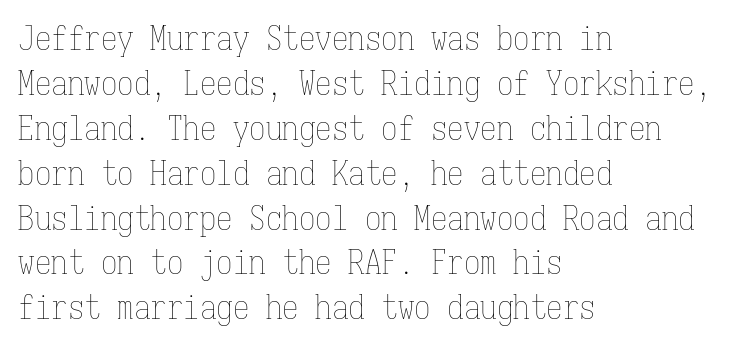
One glance says typical: line gaps are just what's usual. Just letters on the line, the space beneath them empty. Think of a typewriter: that constant character pitch is what you see here. The letters look calm and open, with moderate or lighter stems. All the whitespace from short lines collects on the right. Notice how the stems are strictly vertical — no italics here.
